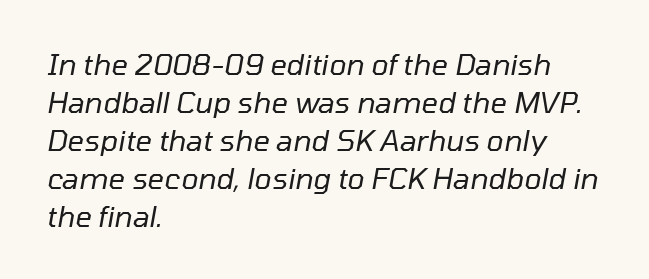
Q: Is the text bold? A: No.
Q: Is the text italic (slanted)? A: Yes, it leans right by about 10 degrees.
Q: Is the text underlined? A: No.
Q: How is the paragraph aligned? A: Left-aligned.
Q: Is the spacing between letters normal or unusually wide? A: Normal.
Q: Is the spacing between lines tight, normal or loose? A: Normal.
Q: Width (condensed, normal, or wide)? A: Normal.
Q: Stroke contrast? A: Low.
Q: x-height? A: Medium.
Q: Monospaced? A: No.
